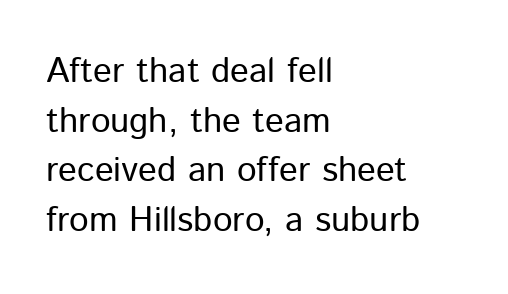
This sample uses an upright cut, with every glyph sitting square on the baseline. No letter is thick-stroked: the sample isn't bold. In terms of letterform style, serifs are entirely absent. Successive baselines arrive at the customary interval. Has an underline been added? It has not. These lines stack with their left ends in a neat column.
